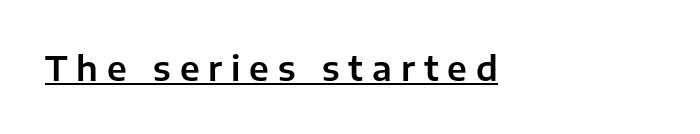
The image shows 34 px sans-serif type, upright; set left-aligned, unusually wide letter spacing (+0.26 em), underlined; low stroke contrast and a medium x-height.
